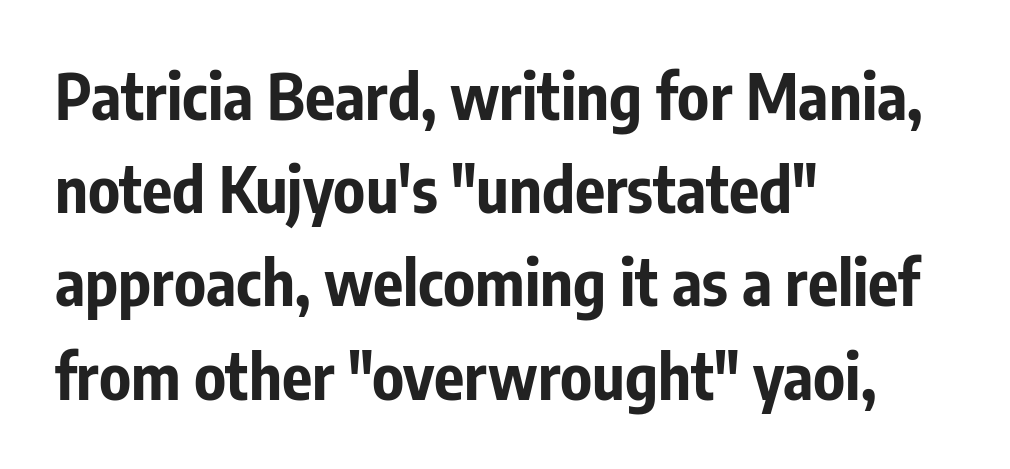
Is this a fixed-width face? No — the glyphs have proportional, varying widths. I'd call this a sans setting — the letters go barefoot. Notice how descenders clear the ascenders below comfortably — that's standard leading. Underlining? Definitely not there. The passage shown has conventional tracking throughout.
